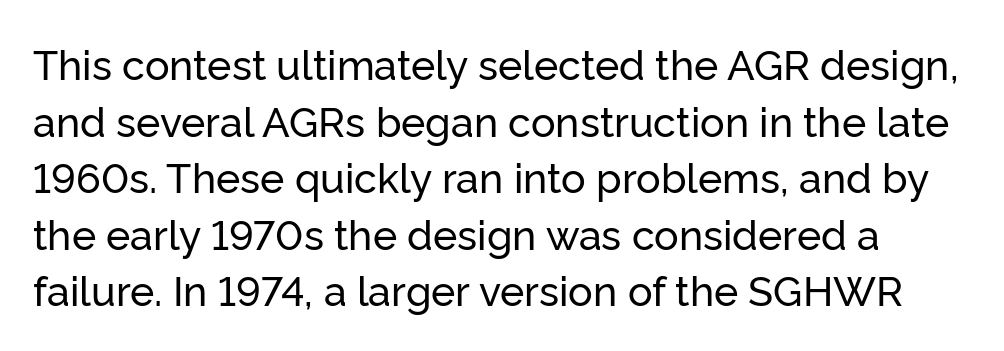
Q: Is the text italic (slanted)? A: No, it is upright.
Q: Is the typeface a serif or a sans-serif typeface? A: Sans-serif.
Q: Is the text underlined? A: No.
Q: Is the spacing between letters normal or unusually wide? A: Normal.
Q: Is the spacing between lines tight, normal or loose? A: Normal.
Q: Width (condensed, normal, or wide)? A: Normal.
Q: Stroke contrast? A: Low.
Q: x-height? A: Medium.
Q: Monospaced? A: No.
